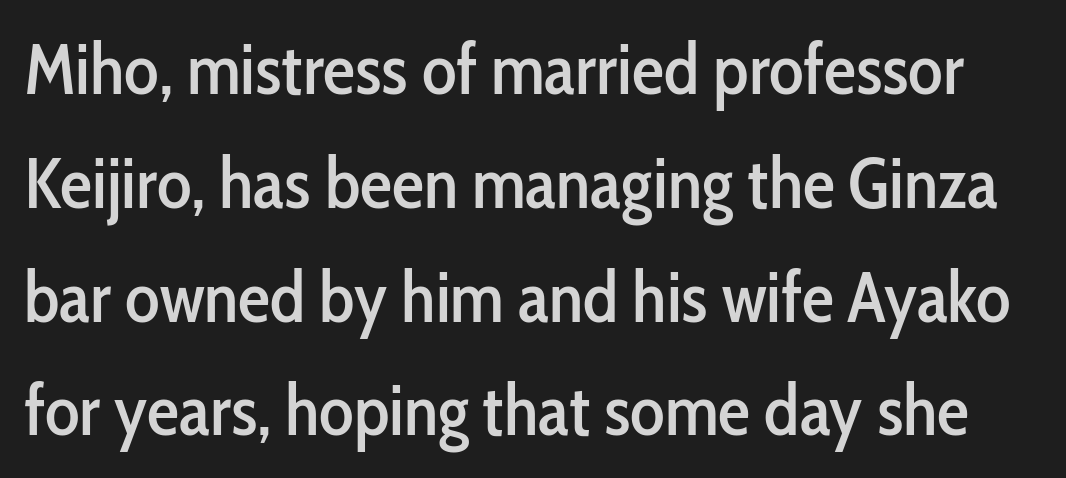
Q: Is the text italic (slanted)? A: No, it is upright.
Q: Is the typeface a serif or a sans-serif typeface? A: Sans-serif.
Q: Is the text underlined? A: No.
Q: Is the spacing between letters normal or unusually wide? A: Normal.
Q: Is the spacing between lines tight, normal or loose? A: Normal.
Q: Width (condensed, normal, or wide)? A: Condensed.
Q: Stroke contrast? A: Low.
Q: x-height? A: Medium.
Q: Monospaced? A: No.
